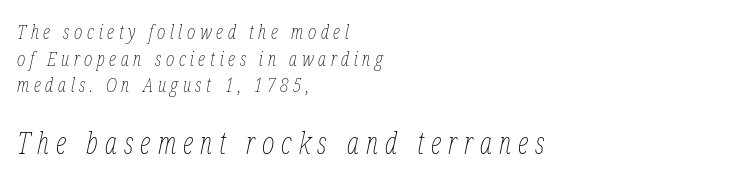
The image shows 30 px thin, condensed type, italic (leaning right); set left-aligned, normal line spacing (1.33x), unusually wide letter spacing (+0.23 em), not underlined; the second (bottom) block is 1.5x larger; low stroke contrast and a medium x-height.
